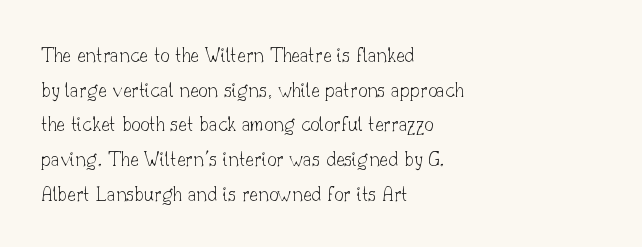
Q: Is the text bold? A: No.
Q: Is the text italic (slanted)? A: No, it is upright.
Q: Is the text underlined? A: No.
Q: How is the paragraph aligned? A: Left-aligned.
Q: Is the spacing between letters normal or unusually wide? A: Normal.
Q: Is the spacing between lines tight, normal or loose? A: Normal.
